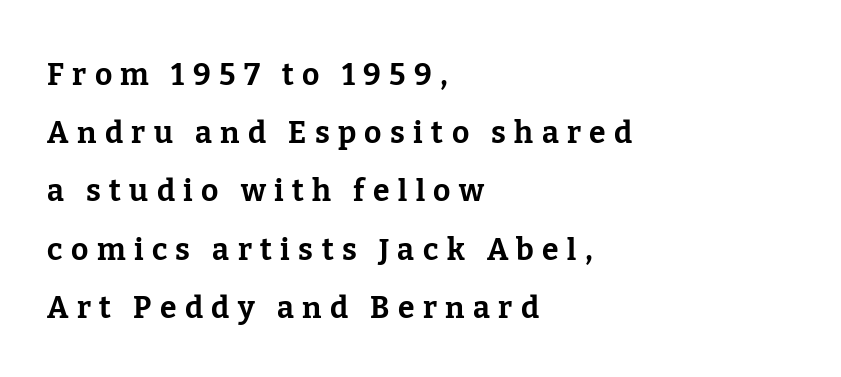
{"serif": "yes", "italic": "no", "bold": "yes", "weight": "bold", "width": "normal", "stroke_contrast": "low", "x_height": "medium", "monospaced": "no", "underline": "no", "align": "left", "line_spacing": "loose", "line_spacing_ratio": 1.94, "letter_spacing": "wide", "letter_spacing_em": 0.28, "glyph_px": 30}
